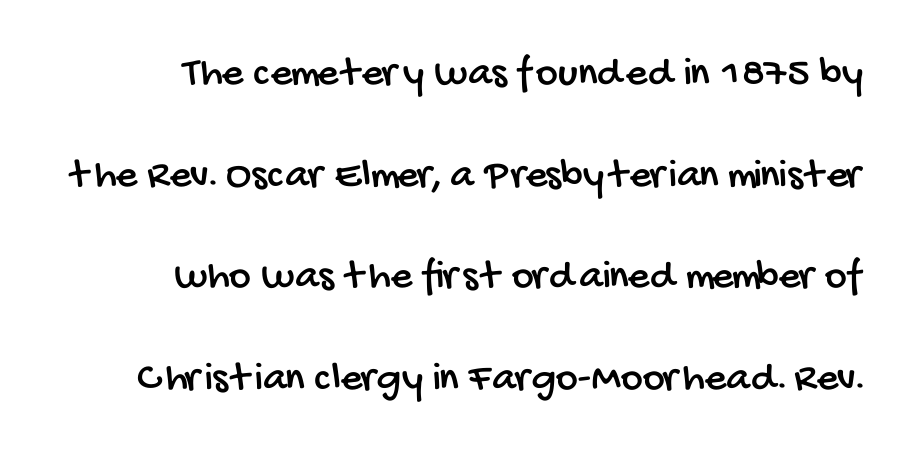
Q: Is the typeface a serif or a sans-serif typeface? A: Sans-serif.
Q: Is the text underlined? A: No.
Q: How is the paragraph aligned? A: Right-aligned.
Q: Is the spacing between letters normal or unusually wide? A: Normal.
Q: Is the spacing between lines tight, normal or loose? A: Loose.
Q: Width (condensed, normal, or wide)? A: Condensed.
Q: Stroke contrast? A: Low.
Q: x-height? A: Large.
Q: Monospaced? A: No.
